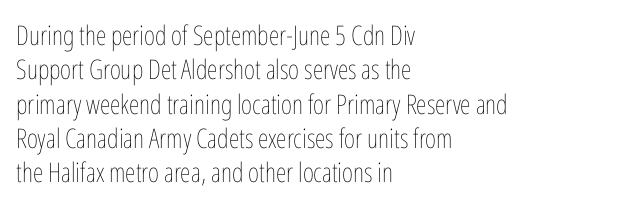
{"italic": "no", "bold": "no", "underline": "no", "align": "left", "line_spacing": "normal", "line_spacing_ratio": 1.27, "letter_spacing": "normal", "letter_spacing_em": 0.0, "glyph_px": 27}
